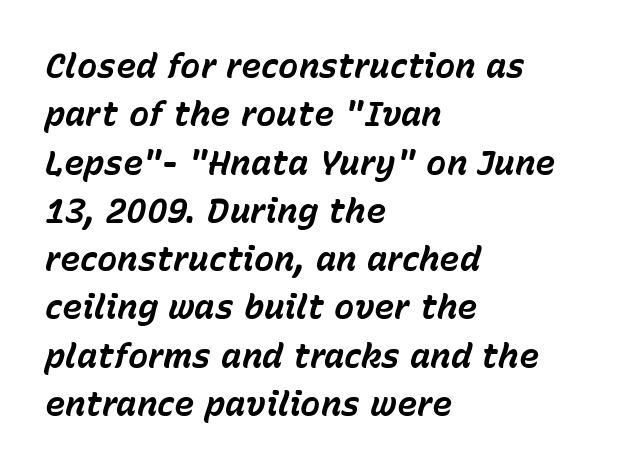
The image shows 34 px bold type, italic (leaning right); set left-aligned, normal line spacing (1.42x), normal letter spacing, not underlined; low stroke contrast and a medium x-height.
